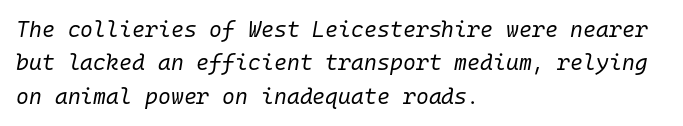
{"italic": "yes", "lean": "right", "slant_degrees": 10, "bold": "no", "underline": "no", "align": "left", "line_spacing": "normal", "line_spacing_ratio": 1.52, "letter_spacing": "normal", "letter_spacing_em": 0.0, "glyph_px": 22}
